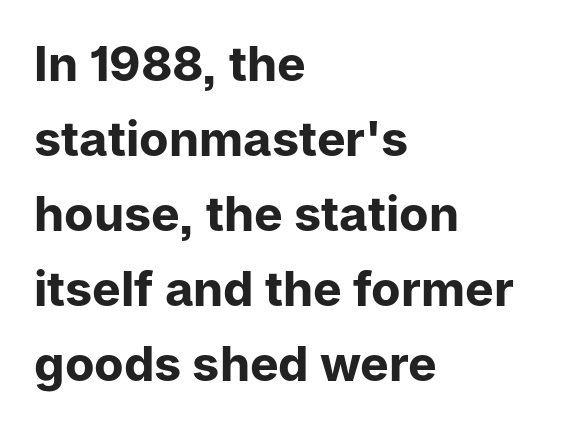
The image shows 48 px bold sans-serif type, upright; set left-aligned, normal line spacing (1.56x), normal letter spacing, not underlined; low stroke contrast and a medium x-height.
